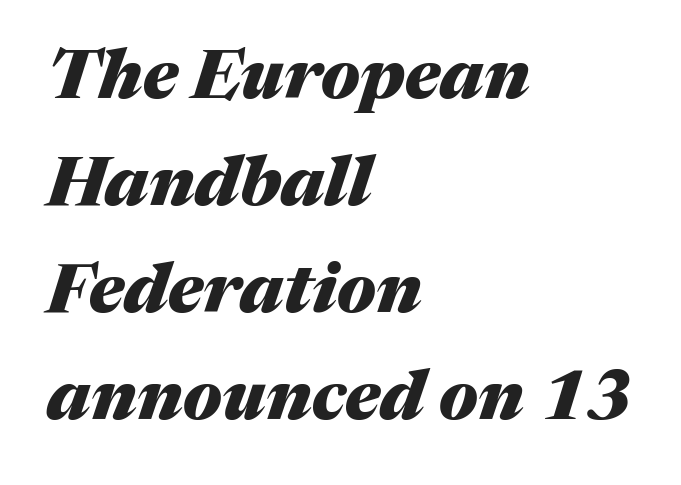
Q: Is the text bold? A: Yes.
Q: Is the text italic (slanted)? A: Yes, it leans right by about 17 degrees.
Q: Is the text underlined? A: No.
Q: How is the paragraph aligned? A: Left-aligned.
Q: Is the spacing between letters normal or unusually wide? A: Normal.
Q: Is the spacing between lines tight, normal or loose? A: Normal.
Q: Width (condensed, normal, or wide)? A: Normal.
Q: Stroke contrast? A: Medium.
Q: x-height? A: Medium.
Q: Monospaced? A: No.
